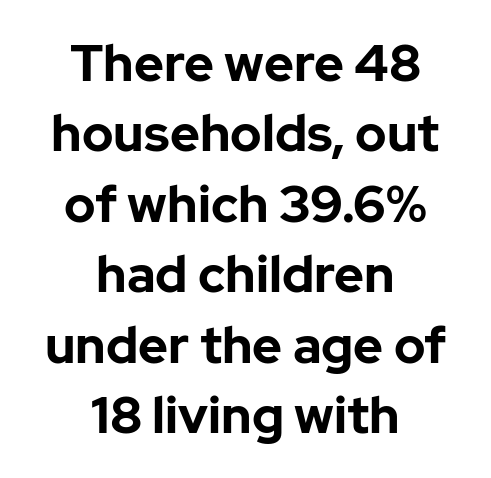
The image shows 51 px bold sans-serif type, upright; set centered, normal line spacing (1.38x), normal letter spacing, not underlined; low stroke contrast and a medium x-height.
